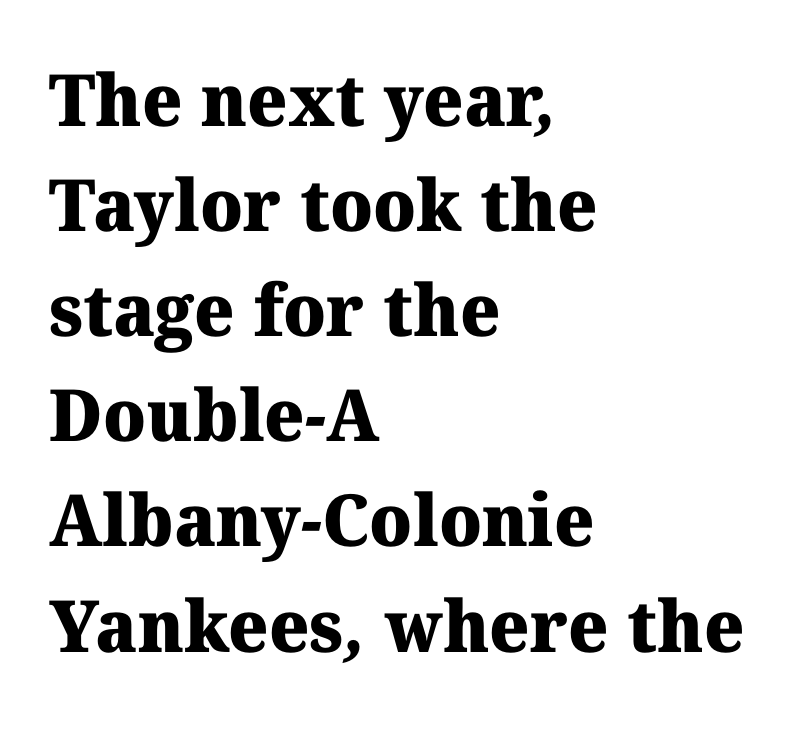
Where is the straight margin? On the left. Vertically, the passage feels balanced, rows spaced as you'd expect. I'd call this a serif setting — the letters wear small feet. What stands out about the letter spacing? Nothing — it is the standard amount. On the weight axis this lands at bold, roughly 700. Decoration check: the copy has no underline.
